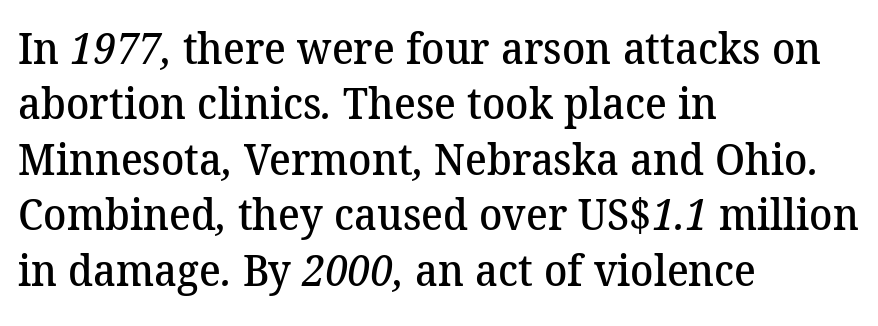
The image shows 43 px semibold serif type; set left-aligned, normal line spacing (1.29x), normal letter spacing, not underlined; medium stroke contrast and a medium x-height.
